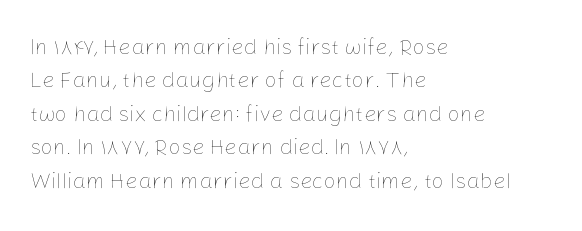
Summary of vertical rhythm: regular, with standard interline spacing. No extra ink here — the face is not bold. Quick note: not italic, upright. Horizontal alignment here is leftward, the default for most running prose.
